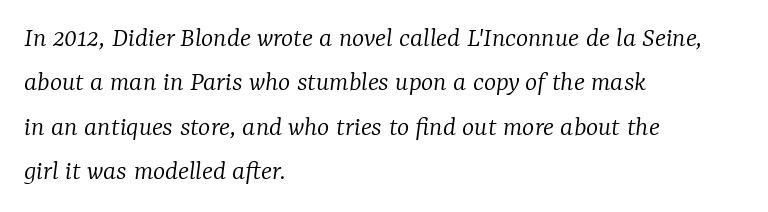
Looking at the ascenders, they clearly lean. Rule under the text: the space is simply empty. Every row of glyphs begins at an identical x-position on the left. Letterform terminals end in serifs throughout the passage.
